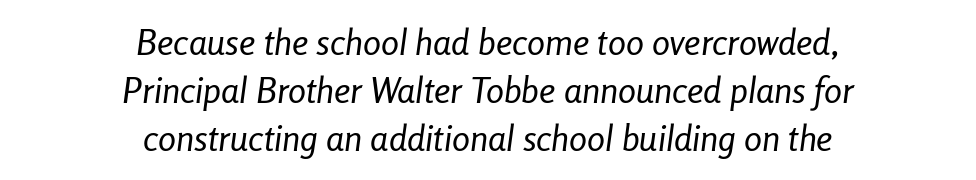
The rendering keeps characters at their native spacing. The lines sit at an ordinary, default distance from one another. The text carries the slant typical of an italic or oblique font. The face used here is proportionally spaced, like ordinary book or web type. Just letters on the line, the space beneath them empty.
